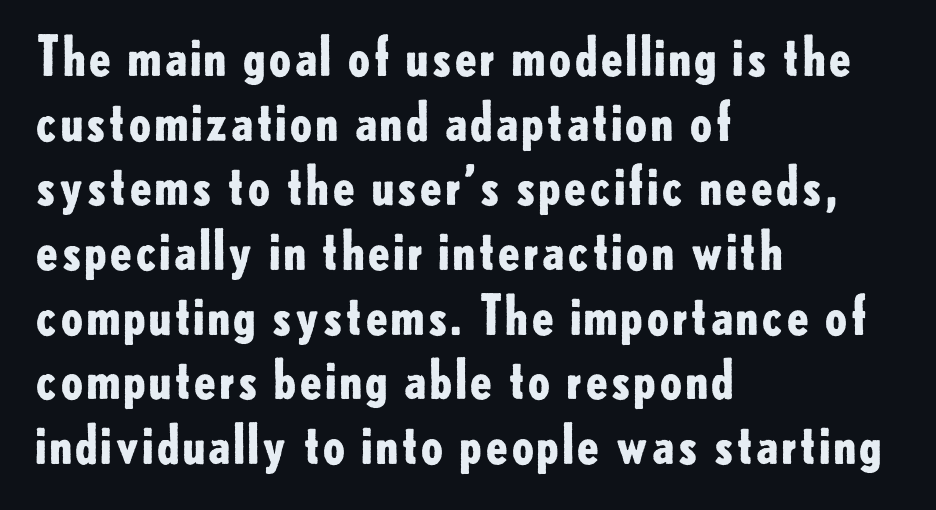
Nope, not italic — everything's standing straight. The passage shown is typed in a proportional face where columns would drift. The face used here is rendered with its standard letterfit. The passage shown is typeset with a sans-serif family. Underline: absent. Summary of weight: heavy, a full bold.
